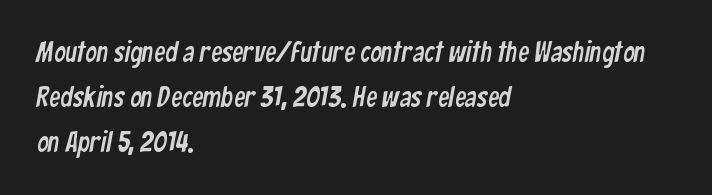
Q: Is the typeface a serif or a sans-serif typeface? A: Sans-serif.
Q: Is the text underlined? A: No.
Q: How is the paragraph aligned? A: Left-aligned.
Q: Is the spacing between letters normal or unusually wide? A: Normal.
Q: Is the spacing between lines tight, normal or loose? A: Normal.
Q: Width (condensed, normal, or wide)? A: Condensed.
Q: Stroke contrast? A: Low.
Q: x-height? A: Medium.
Q: Monospaced? A: No.
